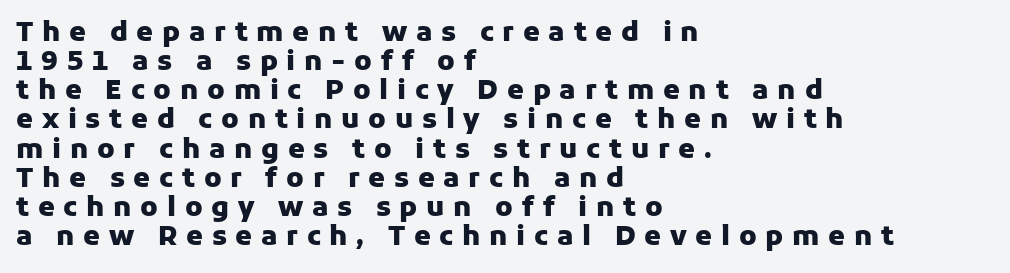
Baseline-to-baseline distance is barely more than the letter height. The type is letterspaced generously, with wide tracking. How heavy is the stroke? Heavy — this is a bold. The passage is arranged the way most books set body copy — flush left. Posture: vertical.
